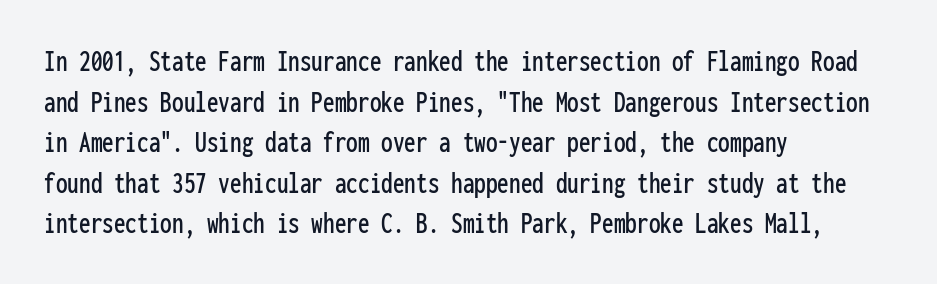
Q: Is the text italic (slanted)? A: No, it is upright.
Q: Is the typeface a serif or a sans-serif typeface? A: Sans-serif.
Q: Is the text underlined? A: No.
Q: How is the paragraph aligned? A: Left-aligned.
Q: Is the spacing between letters normal or unusually wide? A: Normal.
Q: Is the spacing between lines tight, normal or loose? A: Normal.
Q: Width (condensed, normal, or wide)? A: Condensed.
Q: Stroke contrast? A: Low.
Q: x-height? A: Medium.
Q: Monospaced? A: Yes.
